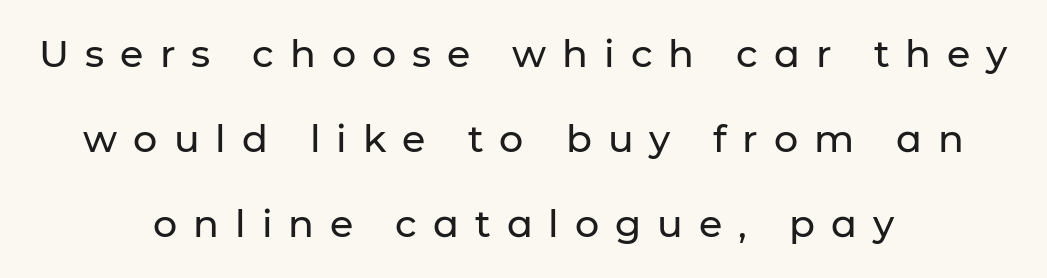
The image shows 38 px sans-serif type, upright; set centered, loose line spacing (2.24x), unusually wide letter spacing (+0.42 em), not underlined; low stroke contrast and a medium x-height.
